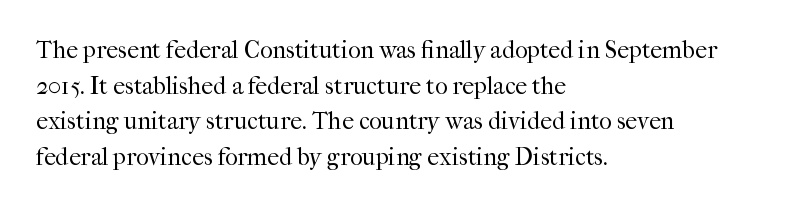
Q: Is the text bold? A: No.
Q: Is the text italic (slanted)? A: No, it is upright.
Q: Is the text underlined? A: No.
Q: How is the paragraph aligned? A: Left-aligned.
Q: Is the spacing between letters normal or unusually wide? A: Normal.
Q: Is the spacing between lines tight, normal or loose? A: Normal.
